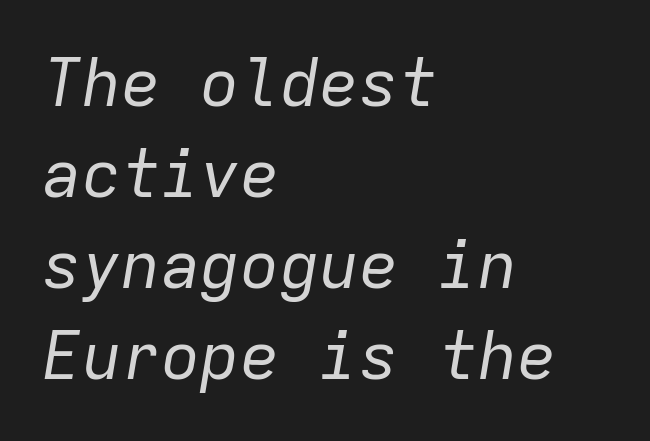
The passage shown is not bold in any degree. Notice how the passage keeps a crisp vertical edge on the left only. An italicized treatment has been applied to the whole sample. In terms of leading, this rendering sits right in the middle. The gap between lines stays unmarked. Letter spacing: default.
